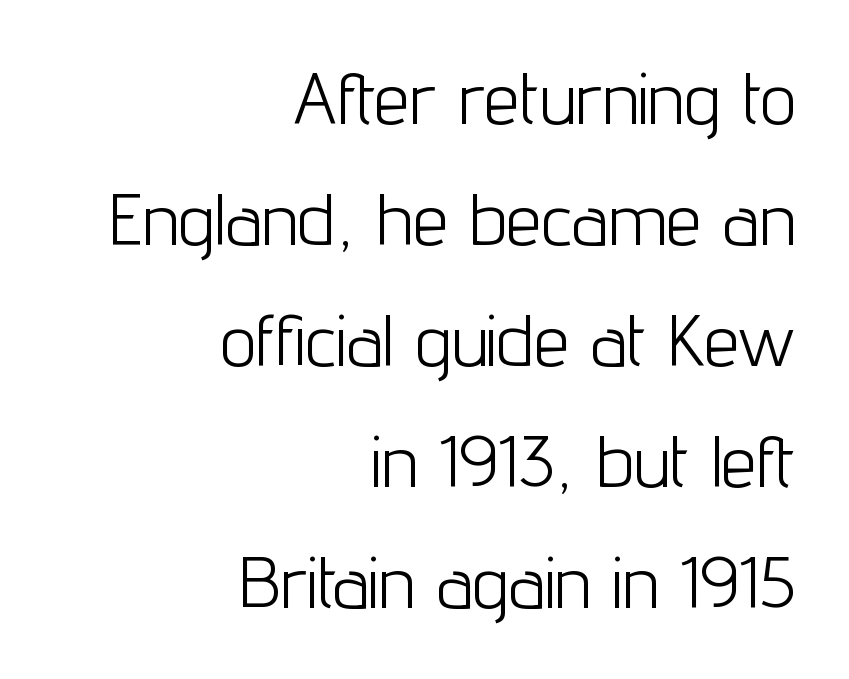
{"serif": "no", "italic": "no", "bold": "no", "weight": "light", "width": "condensed", "stroke_contrast": "low", "x_height": "medium", "monospaced": "no", "underline": "no", "align": "right", "line_spacing": "normal", "line_spacing_ratio": 1.68, "letter_spacing": "normal", "letter_spacing_em": 0.0, "glyph_px": 72}
